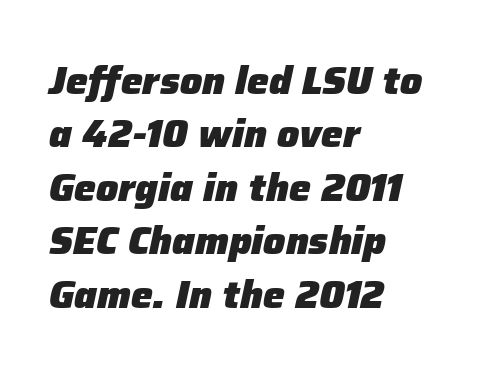
Q: Is the text bold? A: Yes.
Q: Is the text italic (slanted)? A: Yes, it leans right by about 12 degrees.
Q: Is the text underlined? A: No.
Q: How is the paragraph aligned? A: Left-aligned.
Q: Is the spacing between letters normal or unusually wide? A: Normal.
Q: Is the spacing between lines tight, normal or loose? A: Normal.
Q: Width (condensed, normal, or wide)? A: Normal.
Q: Stroke contrast? A: Low.
Q: x-height? A: Medium.
Q: Monospaced? A: No.
